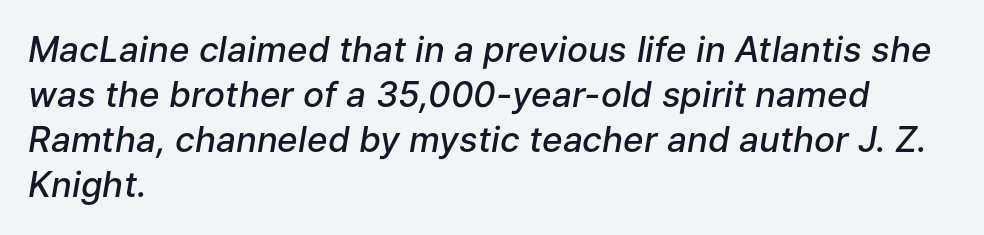
{"italic": "yes", "lean": "right", "slant_degrees": 9, "bold": "semi", "weight": "semibold", "width": "normal", "stroke_contrast": "low", "x_height": "medium", "monospaced": "no", "underline": "no", "align": "left", "line_spacing": "normal", "line_spacing_ratio": 1.29, "letter_spacing": "normal", "letter_spacing_em": 0.0, "glyph_px": 35}
